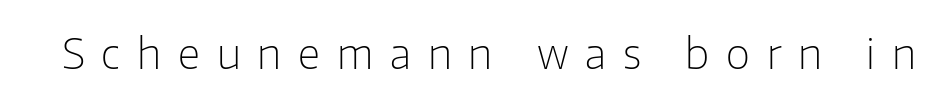
Inter-character spacing is expanded well beyond the font's built-in metrics. Only glyphs here, with clear space below each row. Heaviness? Minimal to ordinary, like unemphasized prose. The passage shown is typed in a proportional face where columns would drift. No feet cap the strokes, marking this as sans-serif type.
